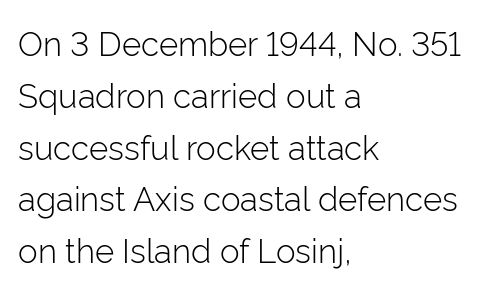
Spacing between characters is what you'd get straight out of the box. Looks like regular typesetting: each glyph gets only the width it needs. Is there any slant? The stems are plumb. Serif or sans? Sans — the stroke terminals are bare. This is not heavy type; no bold has been used. Reading down the column, the eye jumps a familiar distance to each next line.
